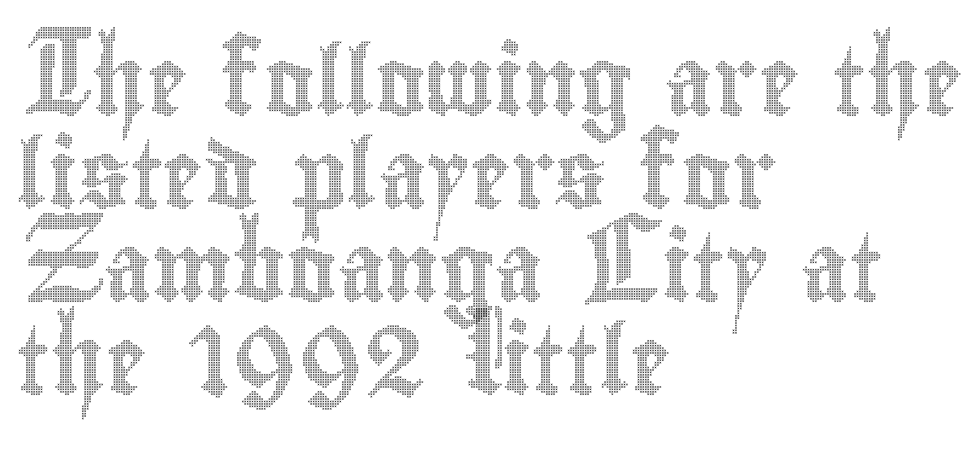
A normal amount of white space separates one row of letters from the next. Is the letter spacing exaggerated? No — it looks like the ordinary default. The lettering stays uniformly vertical, giving the passage a roman look. The strip under each line holds only bare page. Varying glyph widths throughout — classic text-font behaviour. Left-aligned paragraph, ragged on the right.
